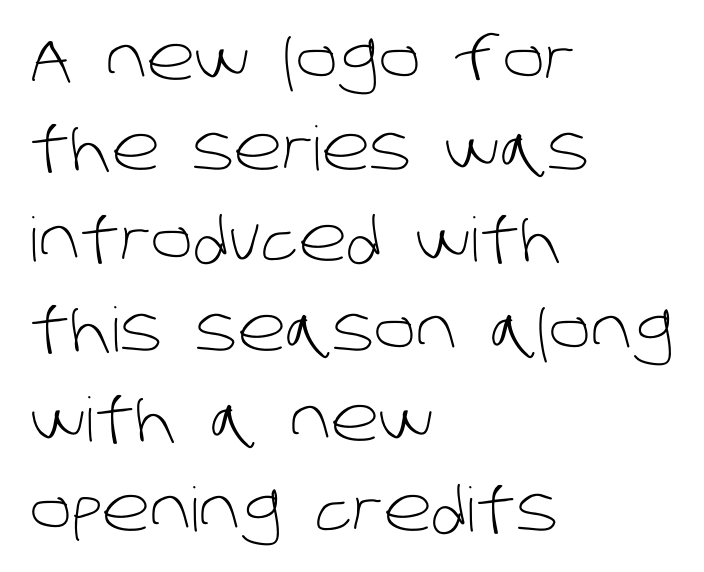
{"serif": "no", "bold": "no", "weight": "light", "width": "normal", "stroke_contrast": "low", "x_height": "large", "monospaced": "no", "underline": "no", "align": "left", "line_spacing": "normal", "line_spacing_ratio": 1.48, "letter_spacing": "normal", "letter_spacing_em": 0.0, "glyph_px": 61}
